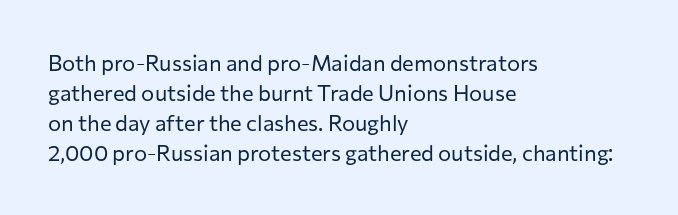
{"italic": "no", "bold": "no", "underline": "no", "align": "left", "line_spacing": "normal", "line_spacing_ratio": 1.37, "letter_spacing": "normal", "letter_spacing_em": 0.0, "glyph_px": 22}
